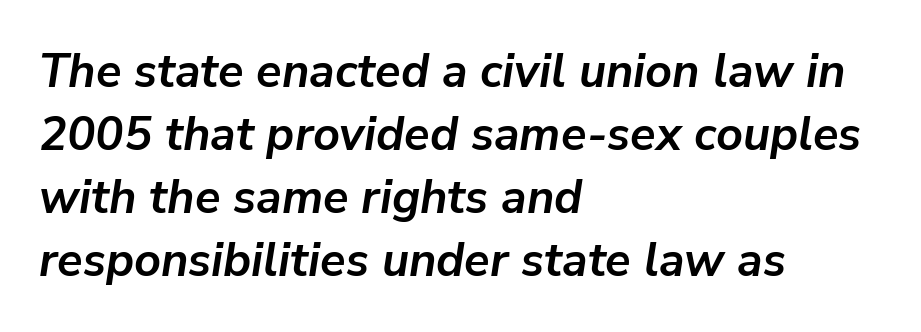
Q: Is the text bold? A: Yes.
Q: Is the text italic (slanted)? A: Yes, it leans right by about 9 degrees.
Q: Is the text underlined? A: No.
Q: How is the paragraph aligned? A: Left-aligned.
Q: Is the spacing between letters normal or unusually wide? A: Normal.
Q: Is the spacing between lines tight, normal or loose? A: Normal.
Q: Width (condensed, normal, or wide)? A: Normal.
Q: Stroke contrast? A: Low.
Q: x-height? A: Medium.
Q: Monospaced? A: No.
